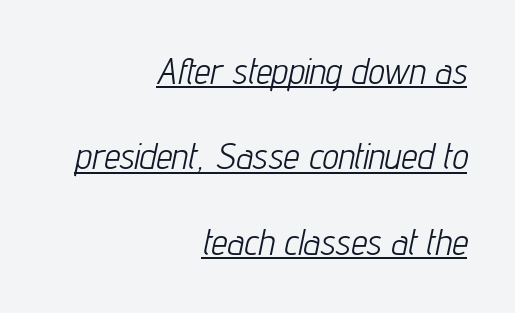
{"italic": "yes", "lean": "right", "slant_degrees": 12, "bold": "no", "weight": "light", "width": "condensed", "stroke_contrast": "low", "x_height": "medium", "monospaced": "no", "underline": "yes", "align": "right", "line_spacing": "loose", "line_spacing_ratio": 2.37, "letter_spacing": "normal", "letter_spacing_em": 0.0, "glyph_px": 36}
